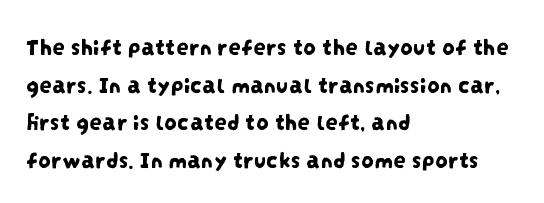
{"underline": "no", "align": "left", "line_spacing": "normal", "line_spacing_ratio": 1.51, "letter_spacing": "normal", "letter_spacing_em": 0.0, "glyph_px": 25}
